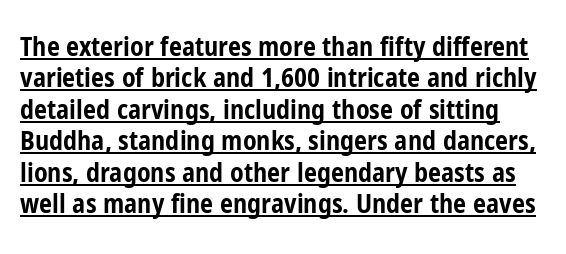
Descenders here cross a horizontal rule under the line. Do the letters lean? They stand straight. Letter spacing: default. A dark, heavy texture on the line: the type is bold.
